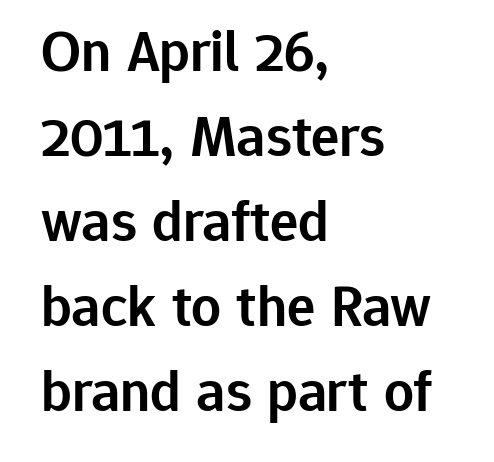
{"serif": "no", "italic": "no", "bold": "semi", "weight": "semibold", "width": "normal", "stroke_contrast": "low", "x_height": "medium", "monospaced": "no", "underline": "no", "align": "left", "line_spacing": "normal", "line_spacing_ratio": 1.44, "letter_spacing": "normal", "letter_spacing_em": 0.0, "glyph_px": 59}
